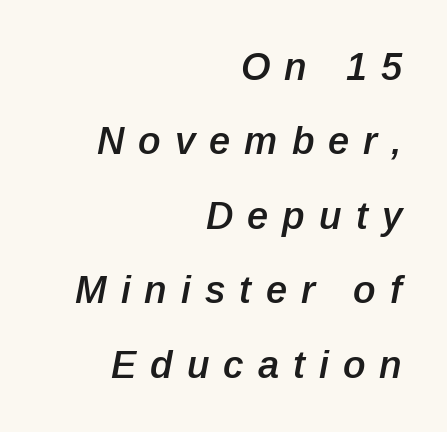
The image shows 38 px semibold type, italic (leaning right); set right-aligned, loose line spacing (1.96x), unusually wide letter spacing (+0.37 em), not underlined; low stroke contrast and a medium x-height.
